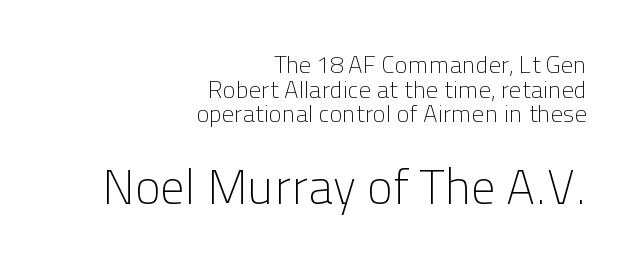
Unlike italic type, these characters show no tilt at all. Font category for this specimen: sans-serif. Is the block centered? No — it sits flush against the right margin. Bold? No — there's no thickening of the strokes.
